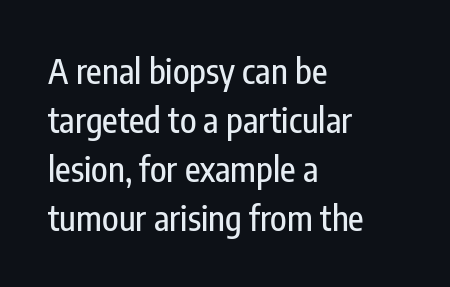
The image shows 34 px condensed sans-serif type, upright; set left-aligned, normal line spacing (1.44x), normal letter spacing, not underlined; low stroke contrast and a medium x-height.
